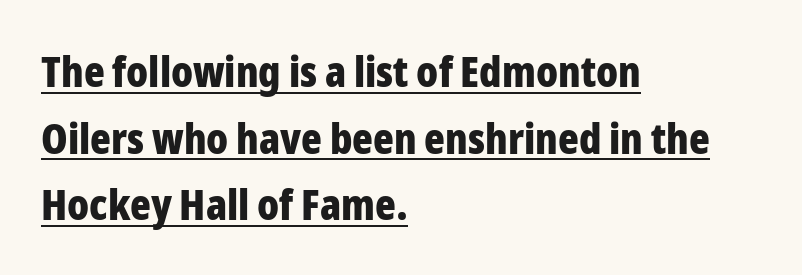
Q: Is the text bold? A: Yes.
Q: Is the text italic (slanted)? A: No, it is upright.
Q: Is the typeface a serif or a sans-serif typeface? A: Sans-serif.
Q: Is the text underlined? A: Yes.
Q: How is the paragraph aligned? A: Left-aligned.
Q: Is the spacing between letters normal or unusually wide? A: Normal.
Q: Is the spacing between lines tight, normal or loose? A: Normal.
Q: Width (condensed, normal, or wide)? A: Condensed.
Q: Stroke contrast? A: Low.
Q: x-height? A: Medium.
Q: Monospaced? A: No.
